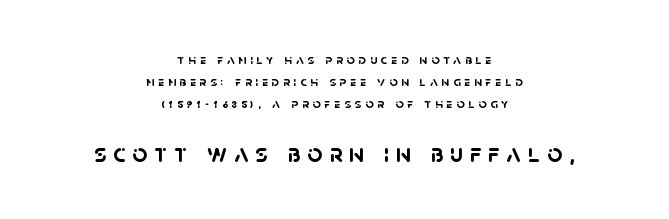
The image shows 26 px bold type; set centered, normal line spacing (1.58x), unusually wide letter spacing (+0.26 em), not underlined; the second (bottom) block is 1.86x larger.
